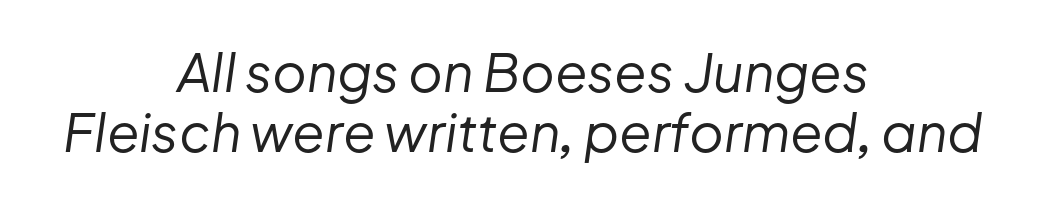
{"italic": "yes", "lean": "right", "slant_degrees": 8, "bold": "no", "weight": "regular", "width": "normal", "stroke_contrast": "low", "x_height": "medium", "monospaced": "no", "underline": "no", "align": "center", "line_spacing": "tight", "line_spacing_ratio": 1.14, "letter_spacing": "normal", "letter_spacing_em": 0.0, "glyph_px": 53}
